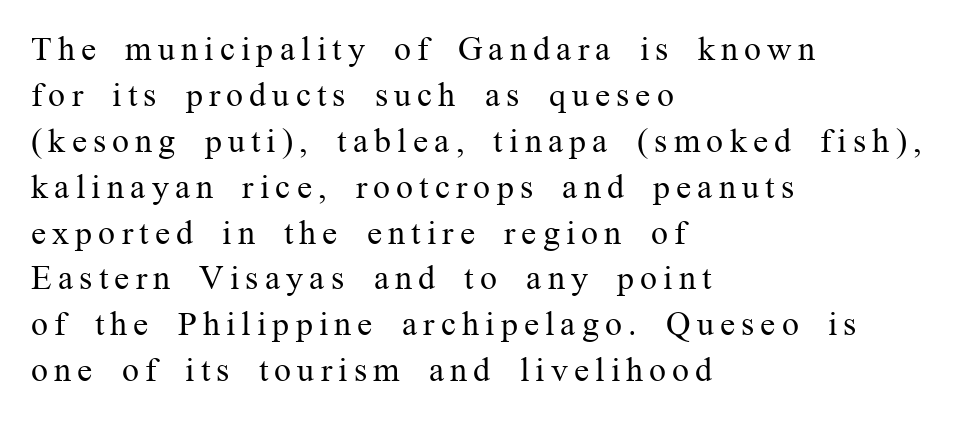
Bare-footed words on every line. Varying glyph widths throughout — classic text-font behaviour. Caption: face not bold, strokes unweighted. Notice how the passage keeps a crisp vertical edge on the left only.
